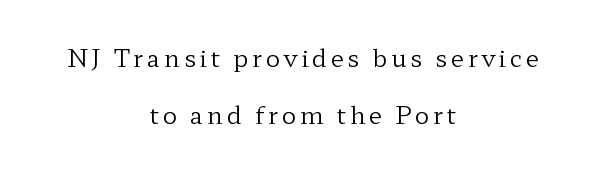
{"italic": "no", "bold": "no", "underline": "no", "align": "center", "line_spacing": "loose", "line_spacing_ratio": 2.36, "glyph_px": 24}
